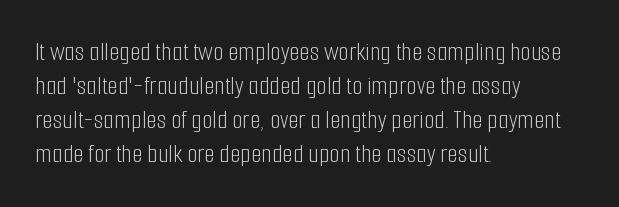
Q: Is the text bold? A: No.
Q: Is the text italic (slanted)? A: No, it is upright.
Q: Is the text underlined? A: No.
Q: How is the paragraph aligned? A: Left-aligned.
Q: Is the spacing between letters normal or unusually wide? A: Normal.
Q: Is the spacing between lines tight, normal or loose? A: Normal.
